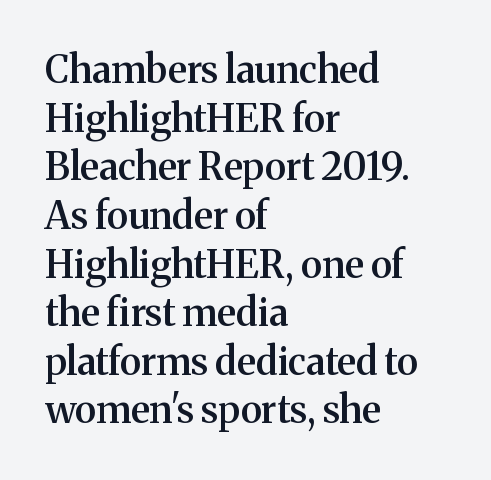
Q: Is the text bold? A: Semi-bold.
Q: Is the text italic (slanted)? A: No, it is upright.
Q: Is the typeface a serif or a sans-serif typeface? A: Serif.
Q: Is the text underlined? A: No.
Q: How is the paragraph aligned? A: Left-aligned.
Q: Is the spacing between letters normal or unusually wide? A: Normal.
Q: Is the spacing between lines tight, normal or loose? A: Normal.
Q: Width (condensed, normal, or wide)? A: Normal.
Q: Stroke contrast? A: Medium.
Q: x-height? A: Medium.
Q: Monospaced? A: No.
